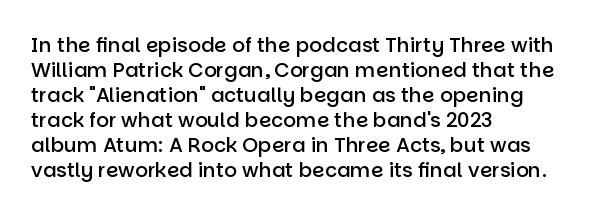
The image shows 20 px text type, upright; set left-aligned, normal line spacing (1.25x), normal letter spacing, not underlined.
